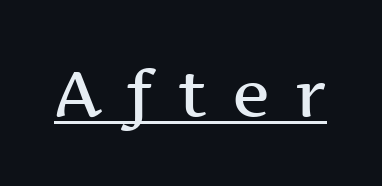
Serifs: yes, visible at the terminals of the letterforms. Is the type bold? Partly — it's a semibold, heavier than regular but not fully bold. Honestly, the letter spacing is so wide it's the main thing you notice. Glance below the letters and you will spot a drawn line. Proportional: the letters do not fall into vertical columns.
